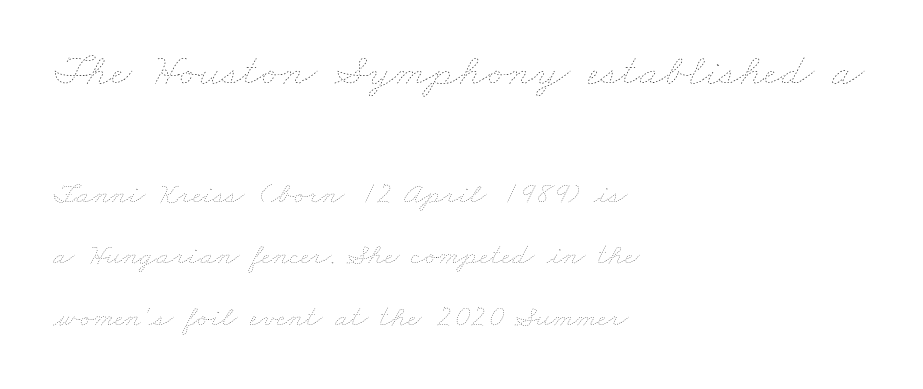
Q: Is the text bold? A: No.
Q: Is the text underlined? A: No.
Q: How is the paragraph aligned? A: Left-aligned.
Q: Is the spacing between letters normal or unusually wide? A: Normal.
Q: Is the spacing between lines tight, normal or loose? A: Loose.
Q: Which block of text is set in a larger size, the first (top) or the second (bottom)? A: The first (top) one.
Q: Width (condensed, normal, or wide)? A: Wide.
Q: Stroke contrast? A: Low.
Q: x-height? A: Small.
Q: Monospaced? A: No.
